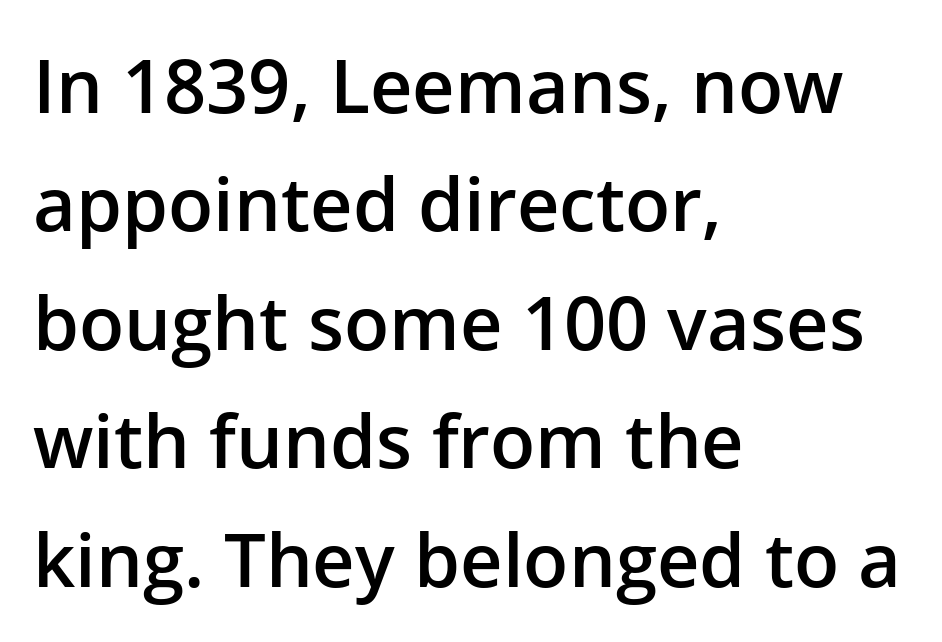
Italic: no, the glyphs are upright roman. Honestly, the letter spacing is just normal — you wouldn't notice it. The typesetter chose a ragged-right arrangement here. Descenders hang freely into open space. The characters display no serif detailing; their extremities are plain.
